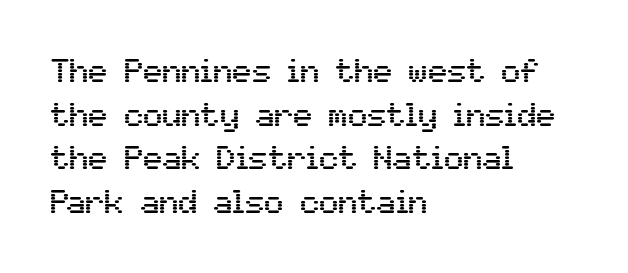
{"serif": "no", "italic": "no", "width": "normal", "stroke_contrast": "medium", "x_height": "medium", "monospaced": "no", "underline": "no", "align": "left", "line_spacing": "normal", "line_spacing_ratio": 1.36, "letter_spacing": "normal", "letter_spacing_em": 0.0, "glyph_px": 32}
